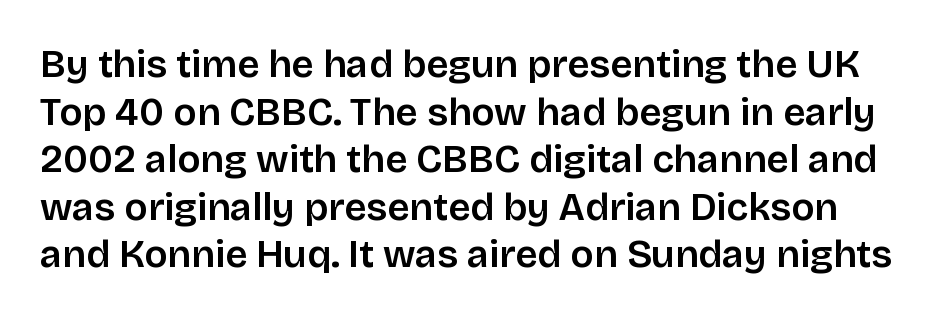
Each letter keeps its own natural width here, so spacing adapts to shape. Standard letterfit; no display-style spreading of the glyphs. The type sits square on the baseline with zero lean. Check the space under the baseline: it is left empty. Each letter's strokes conclude bluntly, with no projecting serifs.
